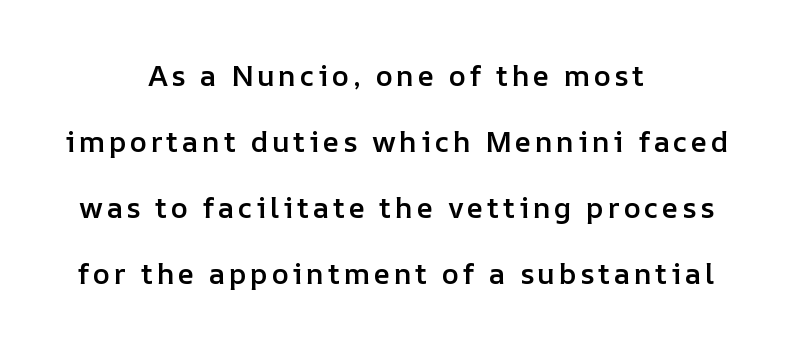
The image shows 29 px semibold type, upright; set centered, loose line spacing (2.28x), not underlined; low stroke contrast and a medium x-height.
